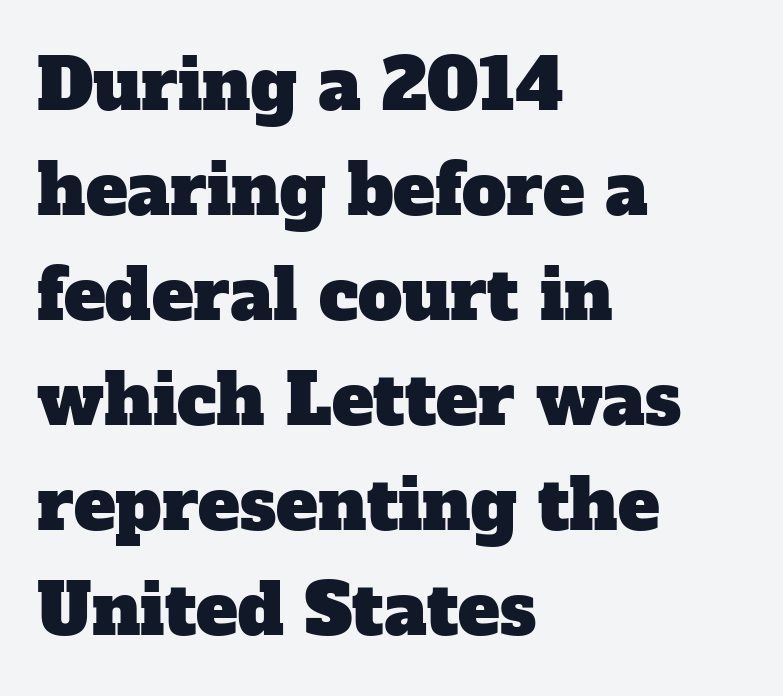
Q: Is the typeface a serif or a sans-serif typeface? A: Serif.
Q: Is the text underlined? A: No.
Q: How is the paragraph aligned? A: Left-aligned.
Q: Is the spacing between letters normal or unusually wide? A: Normal.
Q: Is the spacing between lines tight, normal or loose? A: Normal.
Q: Width (condensed, normal, or wide)? A: Normal.
Q: Stroke contrast? A: Low.
Q: x-height? A: Medium.
Q: Monospaced? A: No.
